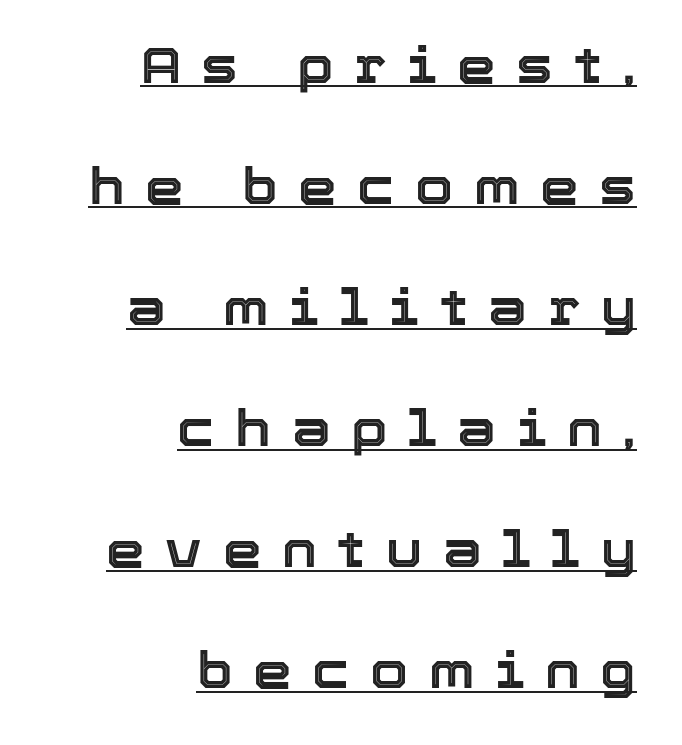
The image shows 49 px text type, upright; set right-aligned, loose line spacing (2.47x), unusually wide letter spacing (+0.42 em), underlined; a medium x-height.
